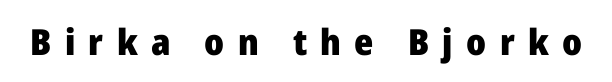
{"serif": "no", "italic": "no", "bold": "yes", "weight": "heavy", "width": "normal", "stroke_contrast": "low", "x_height": "medium", "monospaced": "no", "underline": "no", "letter_spacing": "wide", "letter_spacing_em": 0.37, "glyph_px": 36}
